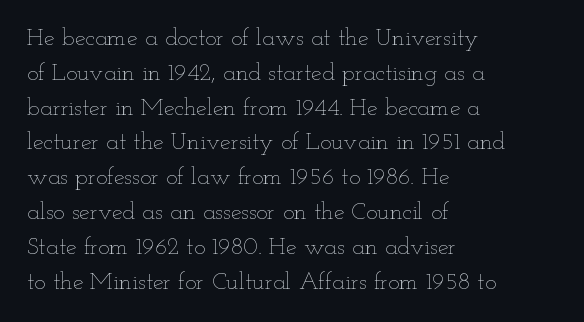
Summary of weight: not heavy and not bold. The passage shown stacks its lines at a standard gap. Upright lettering throughout. Tracking value appears to be zero — textbook default spacing.
